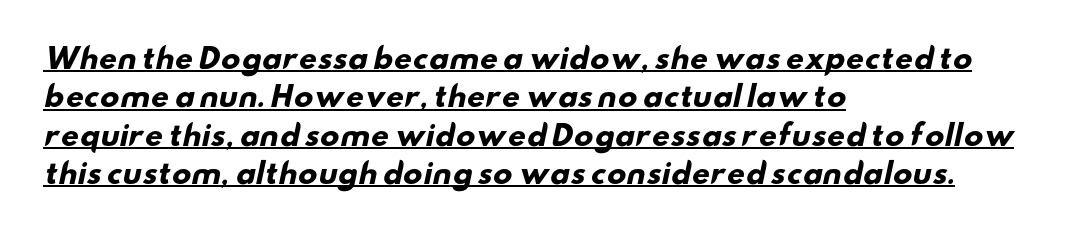
{"serif": "no", "bold": "yes", "weight": "heavy", "width": "wide", "stroke_contrast": "low", "x_height": "small", "monospaced": "no", "underline": "yes", "align": "left", "line_spacing": "normal", "line_spacing_ratio": 1.37, "letter_spacing": "normal", "letter_spacing_em": 0.0, "glyph_px": 28}
